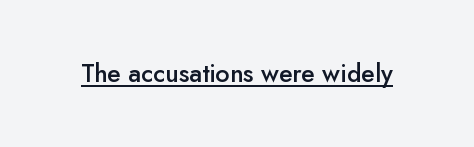
The image shows 25 px text type, upright; set normal letter spacing, underlined.
